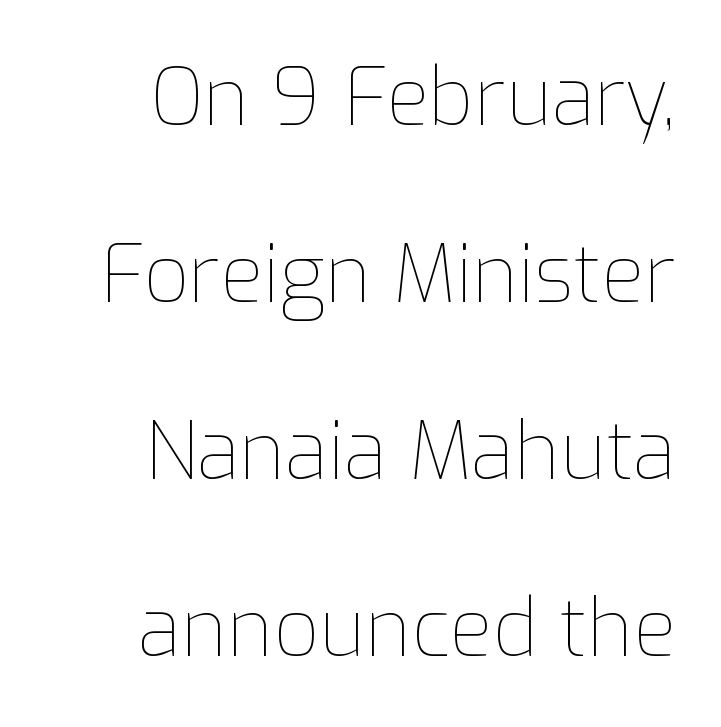
Where is the straight margin? On the right. No chunkiness to these letters — they're not bold. You could fit nearly another row in the gap between these rows. Varying glyph widths throughout — classic text-font behaviour. Is the letter spacing exaggerated? No — it looks like the ordinary default.
